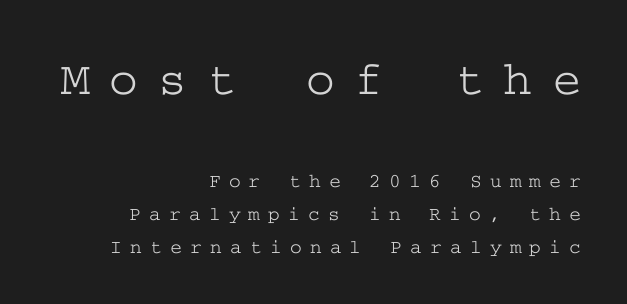
{"serif": "yes", "italic": "no", "width": "wide", "stroke_contrast": "low", "x_height": "medium", "underline": "no", "align": "right", "line_spacing": "normal", "line_spacing_ratio": 1.66, "letter_spacing": "wide", "letter_spacing_em": 0.41, "larger_block": "first", "size_ratio": 2.45, "glyph_px": 49}
